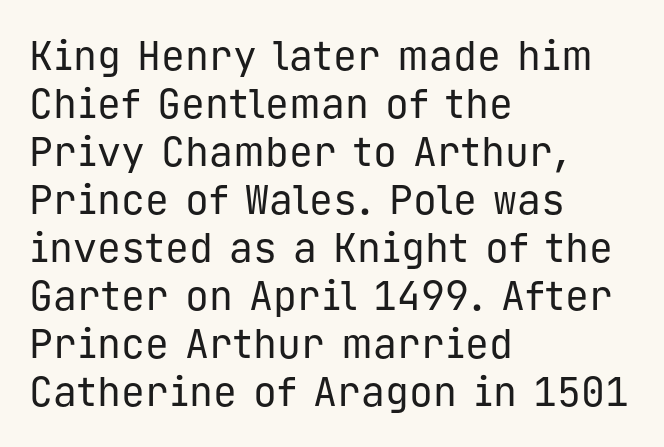
{"serif": "no", "italic": "no", "bold": "no", "weight": "regular", "width": "normal", "stroke_contrast": "low", "x_height": "medium", "monospaced": "yes", "underline": "no", "align": "left", "line_spacing_ratio": 1.2, "letter_spacing": "normal", "letter_spacing_em": 0.0, "glyph_px": 40}
